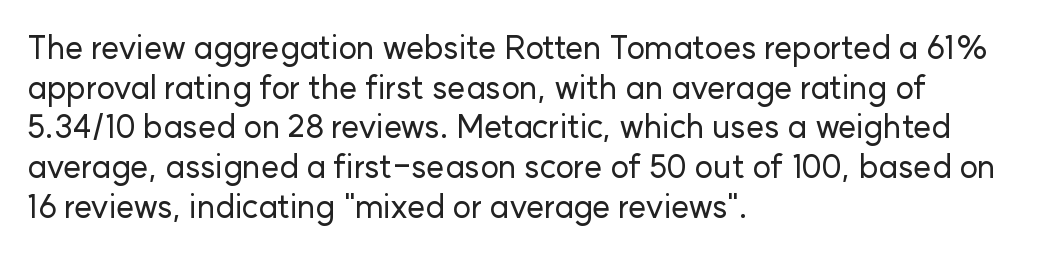
No italicization has been applied; the sample stays upright. Decoration check: the copy has no underline. Horizontally, the lines are justified to the leading edge only. Caption: standard tracking, unaltered. To sum up the face: it is a sans, with no serifs.
